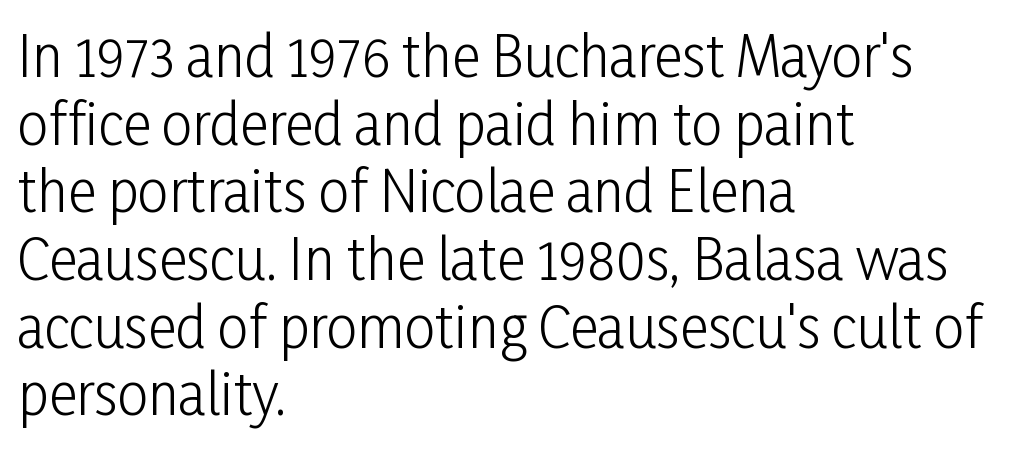
Q: Is the text bold? A: No.
Q: Is the text italic (slanted)? A: No, it is upright.
Q: Is the typeface a serif or a sans-serif typeface? A: Sans-serif.
Q: Is the text underlined? A: No.
Q: How is the paragraph aligned? A: Left-aligned.
Q: Is the spacing between letters normal or unusually wide? A: Normal.
Q: Width (condensed, normal, or wide)? A: Condensed.
Q: Stroke contrast? A: Low.
Q: x-height? A: Medium.
Q: Monospaced? A: No.
